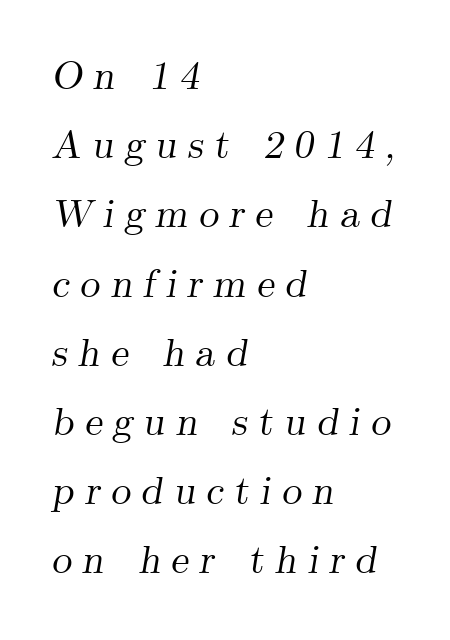
Q: Is the text italic (slanted)? A: Yes, it leans right by about 9 degrees.
Q: Is the typeface a serif or a sans-serif typeface? A: Serif.
Q: Is the text underlined? A: No.
Q: How is the paragraph aligned? A: Left-aligned.
Q: Is the spacing between letters normal or unusually wide? A: Unusually wide.
Q: Width (condensed, normal, or wide)? A: Normal.
Q: Stroke contrast? A: Medium.
Q: x-height? A: Small.
Q: Monospaced? A: No.
